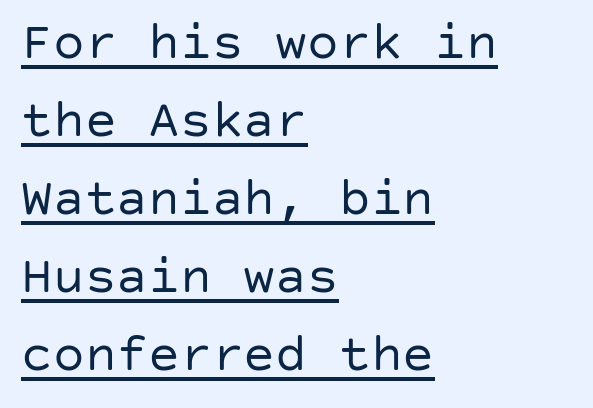
The letters sit at their default tracking, neither squeezed nor spread. The lettering stays uniformly vertical, giving the passage a roman look. This is sans-serif lettering, the kind often seen on screens and signage. The compositor pushed each line to the left boundary. Stroke thickness stays within the range of a standard reading face or lighter.
